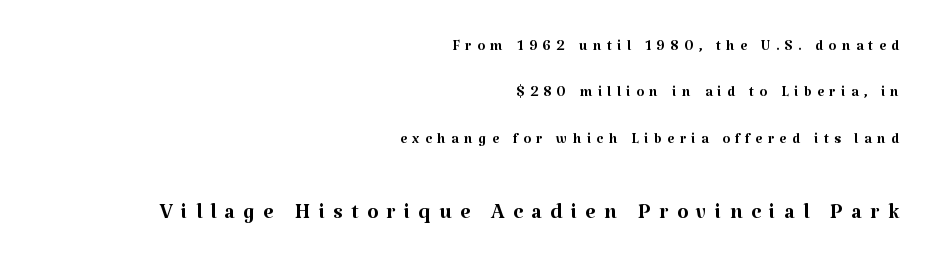
The image shows 30 px regular-weight serif type, upright; set right-aligned, loose line spacing (2.32x), unusually wide letter spacing (+0.27 em), not underlined; the second (bottom) block is 1.5x larger; medium stroke contrast and a medium x-height.
